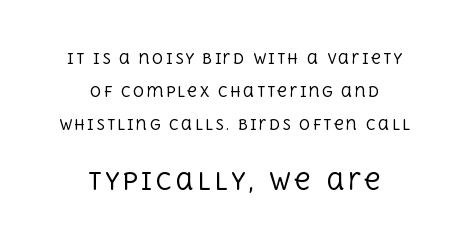
The image shows 23 px text type, upright; set centered, loose line spacing (2.35x), not underlined; the second (bottom) block is 1.64x larger.
